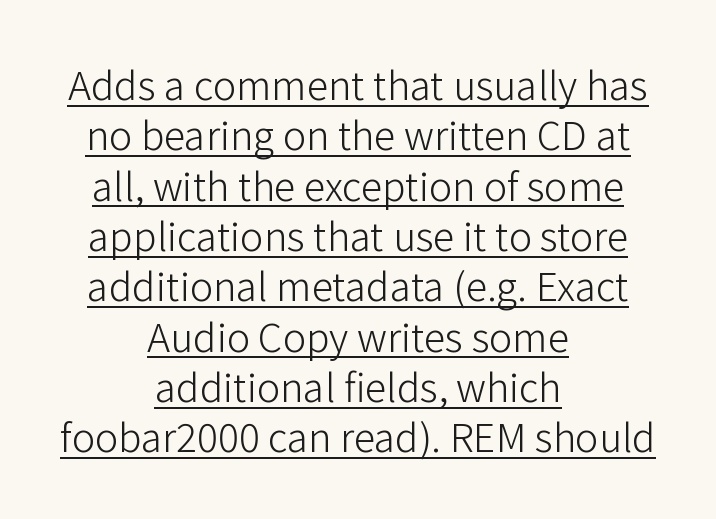
Q: Is the text bold? A: No.
Q: Is the text italic (slanted)? A: No, it is upright.
Q: Is the typeface a serif or a sans-serif typeface? A: Sans-serif.
Q: Is the text underlined? A: Yes.
Q: How is the paragraph aligned? A: Centered.
Q: Is the spacing between letters normal or unusually wide? A: Normal.
Q: Is the spacing between lines tight, normal or loose? A: Normal.
Q: Width (condensed, normal, or wide)? A: Normal.
Q: Stroke contrast? A: Low.
Q: x-height? A: Medium.
Q: Monospaced? A: No.
